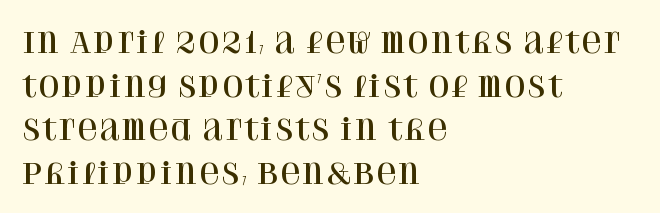
{"serif": "yes", "italic": "no", "width": "normal", "stroke_contrast": "high", "x_height": "large", "monospaced": "no", "underline": "no", "align": "left", "line_spacing": "normal", "line_spacing_ratio": 1.56, "letter_spacing": "normal", "letter_spacing_em": 0.0, "glyph_px": 28}
